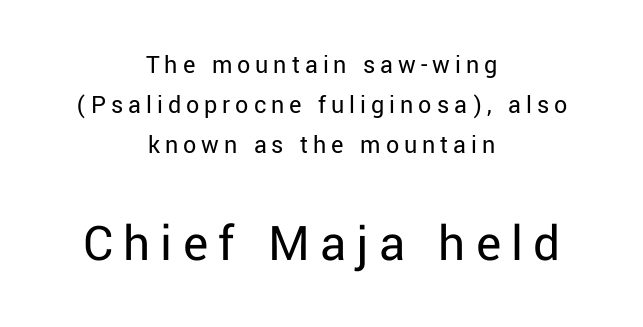
In CSS terms this would be text-align: center. Students, observe: this is what conventionally led text looks like. The rendering shows plain stroke endings on the letterforms — a sans-serif design. Small over large — that's the arrangement of the two blocks here.
